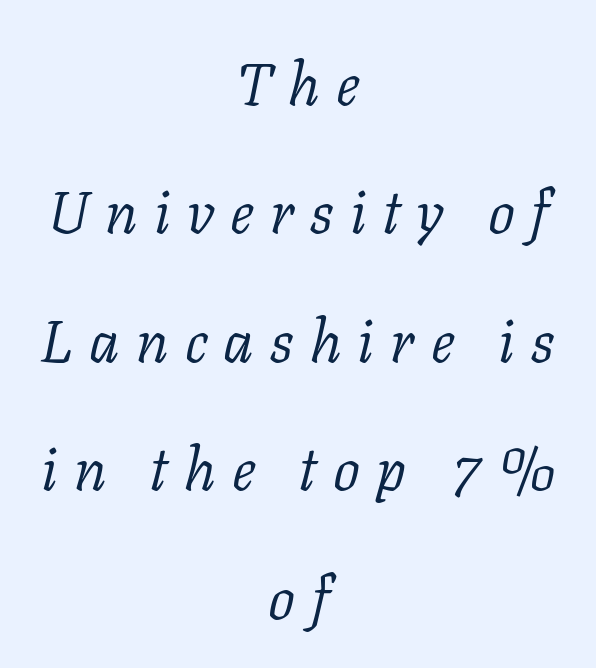
{"serif": "yes", "italic": "yes", "lean": "right", "slant_degrees": 11, "bold": "no", "weight": "light", "width": "normal", "stroke_contrast": "low", "x_height": "medium", "monospaced": "no", "underline": "no", "align": "center", "line_spacing": "loose", "line_spacing_ratio": 2.14, "letter_spacing": "wide", "letter_spacing_em": 0.27, "glyph_px": 60}
